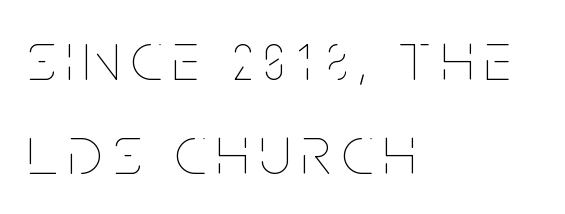
Q: Is the text bold? A: No.
Q: Is the text italic (slanted)? A: No, it is upright.
Q: Is the text underlined? A: No.
Q: How is the paragraph aligned? A: Left-aligned.
Q: Is the spacing between lines tight, normal or loose? A: Normal.
Q: Width (condensed, normal, or wide)? A: Condensed.
Q: Stroke contrast? A: Low.
Q: x-height? A: Large.
Q: Monospaced? A: No.
